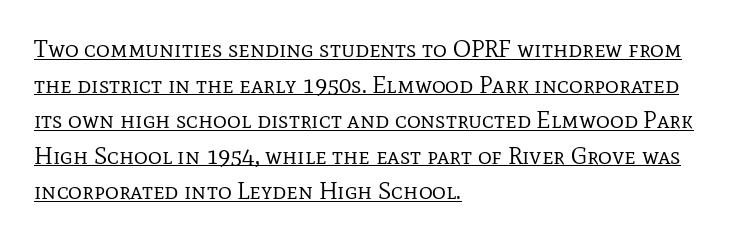
The image shows 24 px text type, upright; set left-aligned, normal line spacing (1.48x), normal letter spacing, underlined.
